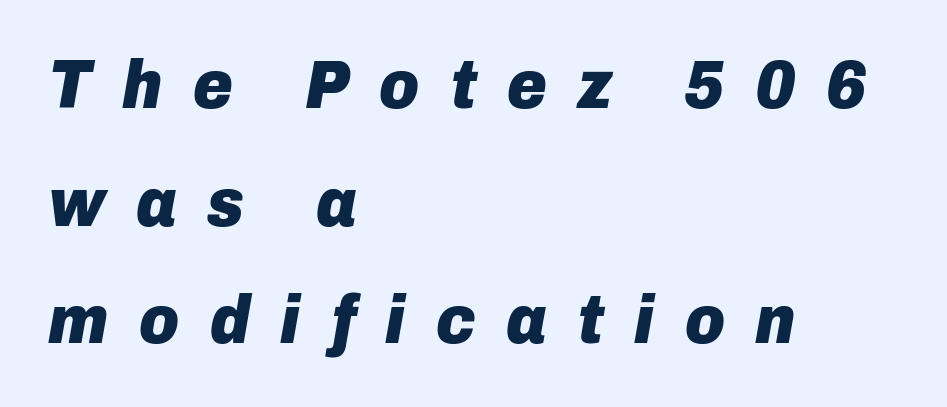
{"italic": "yes", "lean": "right", "slant_degrees": 10, "bold": "yes", "weight": "heavy", "width": "normal", "stroke_contrast": "low", "x_height": "medium", "monospaced": "no", "underline": "no", "align": "left", "line_spacing_ratio": 1.73, "letter_spacing": "wide", "letter_spacing_em": 0.45, "glyph_px": 68}
